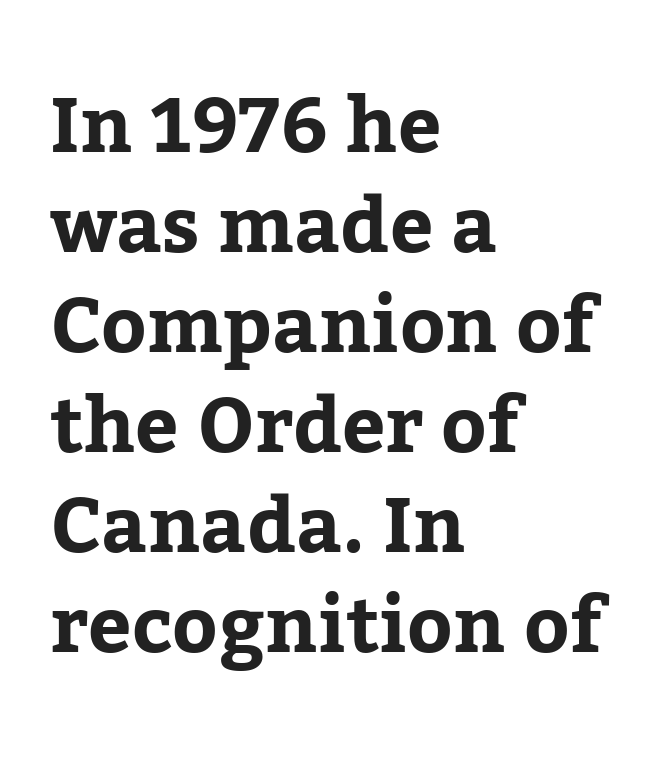
Q: Is the text italic (slanted)? A: No, it is upright.
Q: Is the typeface a serif or a sans-serif typeface? A: Serif.
Q: Is the text underlined? A: No.
Q: How is the paragraph aligned? A: Left-aligned.
Q: Is the spacing between letters normal or unusually wide? A: Normal.
Q: Is the spacing between lines tight, normal or loose? A: Normal.
Q: Width (condensed, normal, or wide)? A: Normal.
Q: Stroke contrast? A: Low.
Q: x-height? A: Medium.
Q: Monospaced? A: No.
